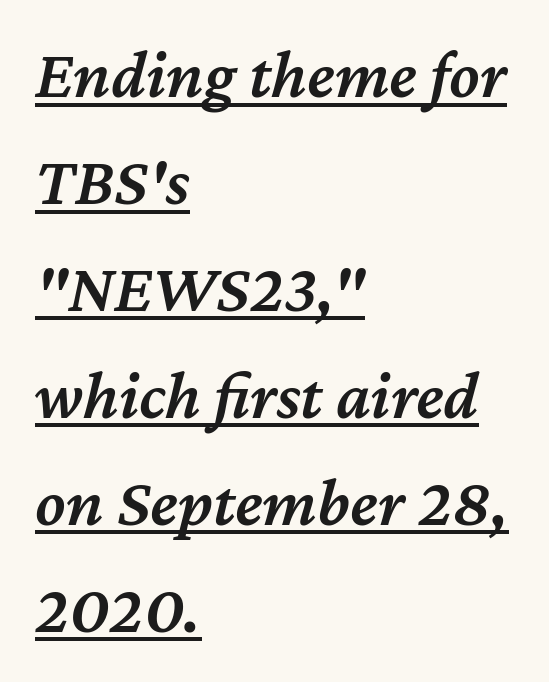
The image shows 69 px semibold type, italic (leaning right); set left-aligned, normal line spacing (1.55x), normal letter spacing, underlined; medium stroke contrast and a medium x-height.
